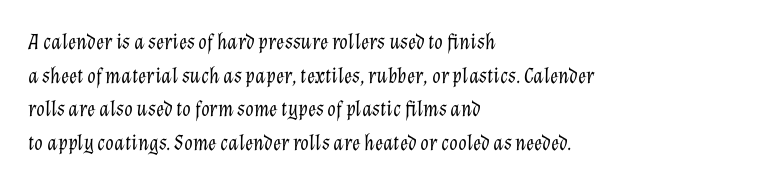
Q: Is the text bold? A: No.
Q: Is the text italic (slanted)? A: Yes, it leans right by about 12 degrees.
Q: Is the text underlined? A: No.
Q: How is the paragraph aligned? A: Left-aligned.
Q: Is the spacing between letters normal or unusually wide? A: Normal.
Q: Is the spacing between lines tight, normal or loose? A: Normal.
